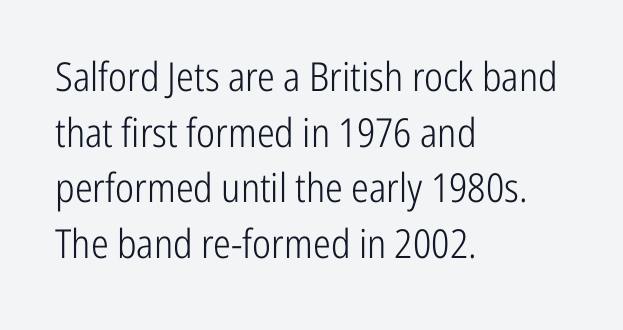
Q: Is the text bold? A: No.
Q: Is the text italic (slanted)? A: No, it is upright.
Q: Is the typeface a serif or a sans-serif typeface? A: Sans-serif.
Q: Is the text underlined? A: No.
Q: How is the paragraph aligned? A: Left-aligned.
Q: Is the spacing between letters normal or unusually wide? A: Normal.
Q: Is the spacing between lines tight, normal or loose? A: Normal.
Q: Width (condensed, normal, or wide)? A: Condensed.
Q: Stroke contrast? A: Low.
Q: x-height? A: Medium.
Q: Monospaced? A: No.
